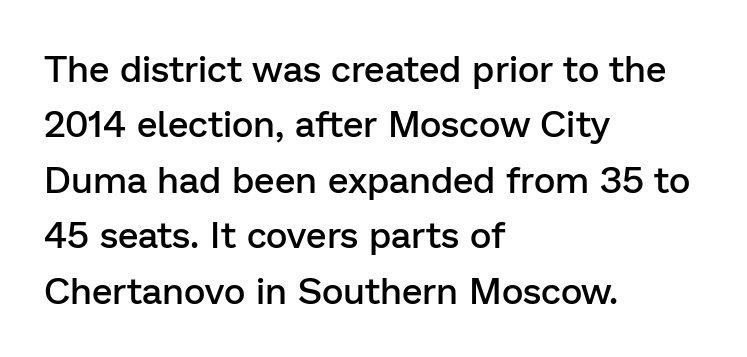
Q: Is the text bold? A: Semi-bold.
Q: Is the text italic (slanted)? A: No, it is upright.
Q: Is the typeface a serif or a sans-serif typeface? A: Sans-serif.
Q: Is the text underlined? A: No.
Q: How is the paragraph aligned? A: Left-aligned.
Q: Is the spacing between letters normal or unusually wide? A: Normal.
Q: Is the spacing between lines tight, normal or loose? A: Normal.
Q: Width (condensed, normal, or wide)? A: Normal.
Q: Stroke contrast? A: Low.
Q: x-height? A: Medium.
Q: Monospaced? A: No.
